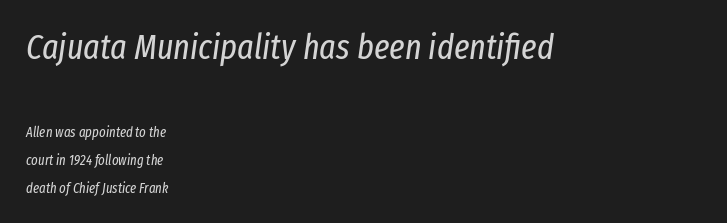
Q: Is the text bold? A: No.
Q: Is the text italic (slanted)? A: Yes, it leans right by about 8 degrees.
Q: Is the text underlined? A: No.
Q: How is the paragraph aligned? A: Left-aligned.
Q: Is the spacing between letters normal or unusually wide? A: Normal.
Q: Is the spacing between lines tight, normal or loose? A: Loose.
Q: Which block of text is set in a larger size, the first (top) or the second (bottom)? A: The first (top) one.
Q: Width (condensed, normal, or wide)? A: Condensed.
Q: Stroke contrast? A: Low.
Q: x-height? A: Medium.
Q: Monospaced? A: No.
